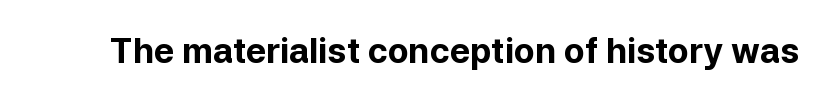
{"serif": "no", "italic": "no", "bold": "yes", "weight": "bold", "width": "normal", "stroke_contrast": "low", "x_height": "medium", "monospaced": "no", "underline": "no", "letter_spacing": "normal", "letter_spacing_em": 0.0, "glyph_px": 34}
